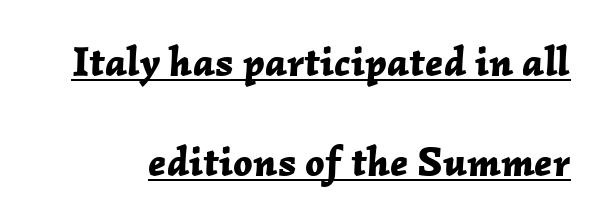
{"italic": "yes", "lean": "right", "slant_degrees": 2, "bold": "yes", "weight": "bold", "width": "normal", "stroke_contrast": "low", "x_height": "medium", "monospaced": "no", "underline": "yes", "line_spacing": "loose", "line_spacing_ratio": 2.38, "letter_spacing": "normal", "letter_spacing_em": 0.0, "glyph_px": 42}
